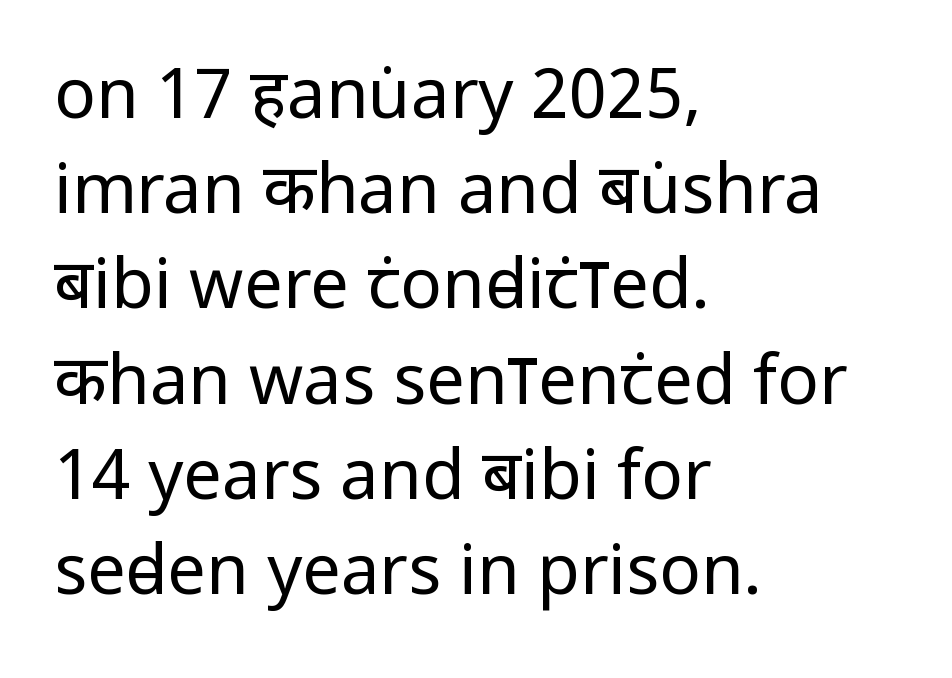
The image shows 69 px regular-weight, condensed sans-serif type, upright; set left-aligned, normal line spacing (1.38x), normal letter spacing, not underlined; low stroke contrast and a large x-height.
